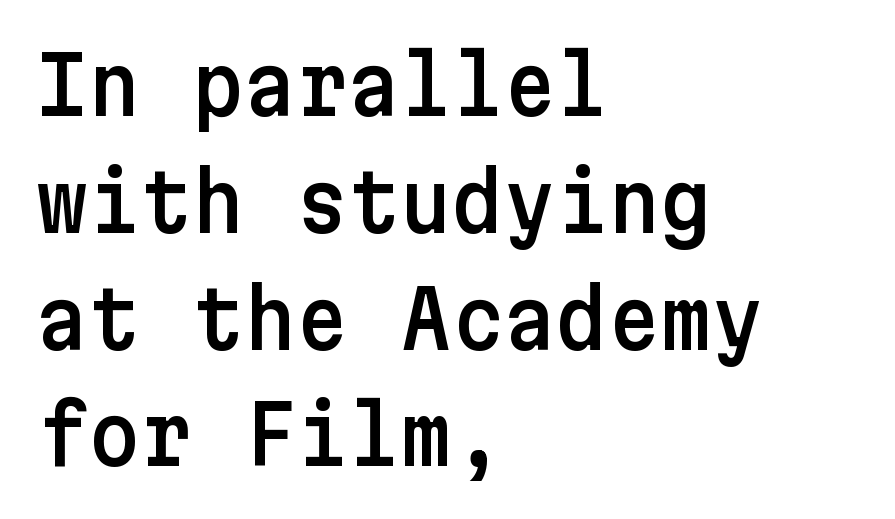
{"serif": "no", "italic": "no", "width": "normal", "stroke_contrast": "low", "x_height": "medium", "underline": "no", "align": "left", "line_spacing": "normal", "line_spacing_ratio": 1.46, "letter_spacing": "normal", "letter_spacing_em": 0.0, "glyph_px": 80}
